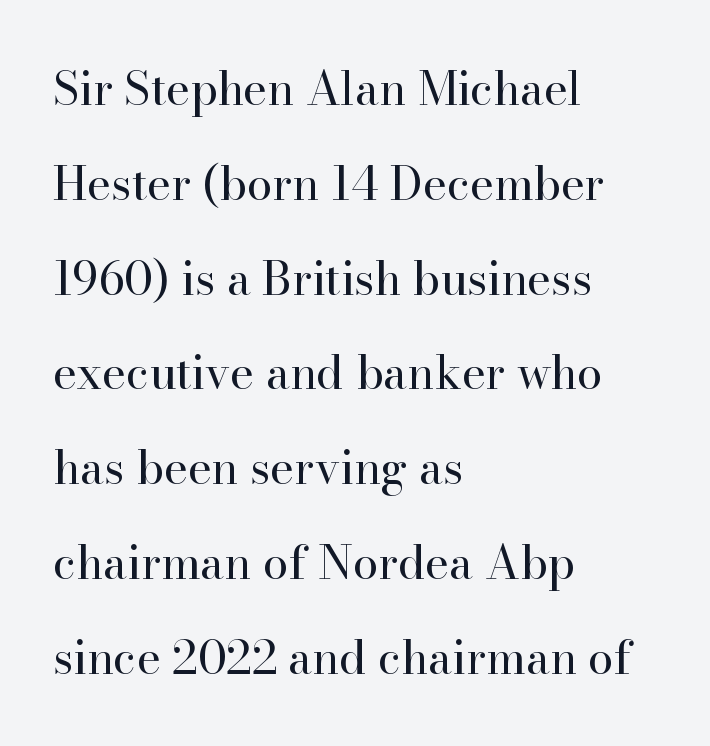
{"serif": "yes", "italic": "no", "bold": "no", "weight": "regular", "width": "normal", "stroke_contrast": "high", "x_height": "small", "monospaced": "no", "underline": "no", "align": "left", "line_spacing": "loose", "line_spacing_ratio": 2.06, "letter_spacing": "normal", "letter_spacing_em": 0.0, "glyph_px": 46}
